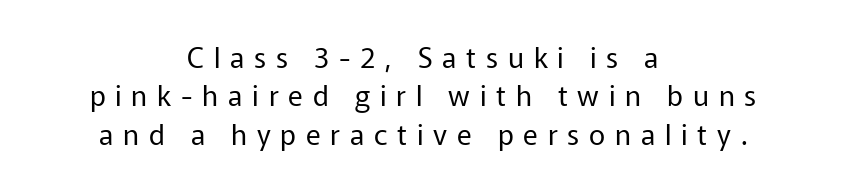
{"serif": "no", "italic": "no", "bold": "no", "weight": "regular", "width": "normal", "stroke_contrast": "low", "x_height": "medium", "monospaced": "no", "underline": "no", "align": "center", "line_spacing": "normal", "line_spacing_ratio": 1.37, "letter_spacing": "wide", "letter_spacing_em": 0.35, "glyph_px": 28}
